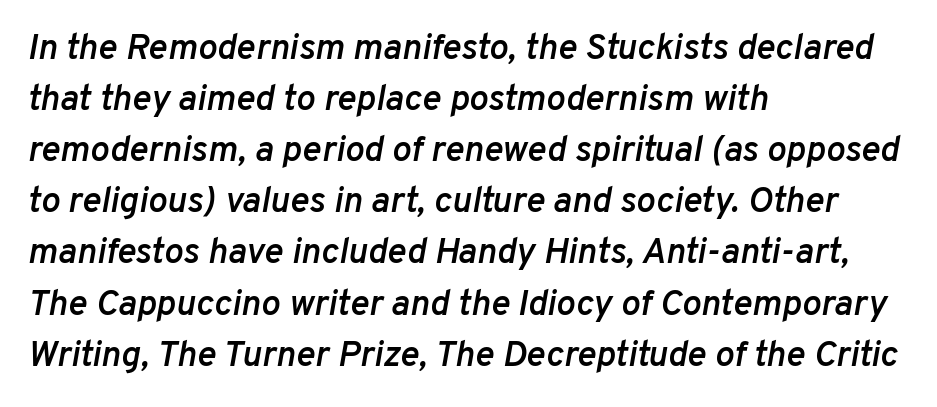
Leftover space on each line is placed entirely after the last word. Bold? Not quite — semibold, heavier than regular but stopping short. A normal amount of white space separates one row of letters from the next. The specimen omits any rule beneath the text block's lines.
